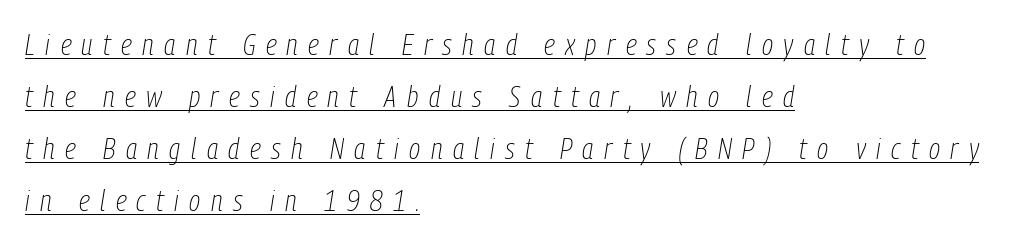
{"italic": "yes", "lean": "right", "slant_degrees": 9, "bold": "no", "weight": "thin", "width": "condensed", "stroke_contrast": "low", "x_height": "medium", "monospaced": "no", "underline": "yes", "align": "left", "line_spacing_ratio": 1.73, "letter_spacing": "wide", "letter_spacing_em": 0.35, "glyph_px": 30}
